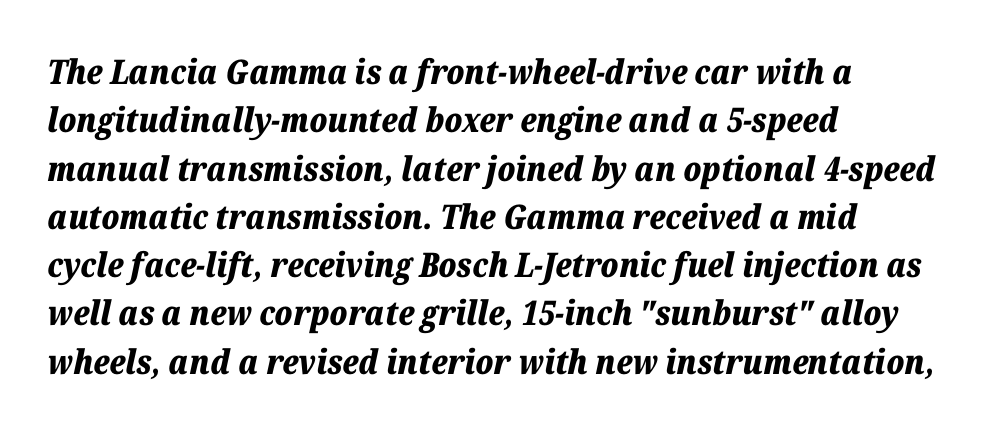
Q: Is the text bold? A: Yes.
Q: Is the text italic (slanted)? A: Yes, it leans right by about 12 degrees.
Q: Is the text underlined? A: No.
Q: How is the paragraph aligned? A: Left-aligned.
Q: Is the spacing between letters normal or unusually wide? A: Normal.
Q: Is the spacing between lines tight, normal or loose? A: Normal.
Q: Width (condensed, normal, or wide)? A: Normal.
Q: Stroke contrast? A: Low.
Q: x-height? A: Medium.
Q: Monospaced? A: No.
